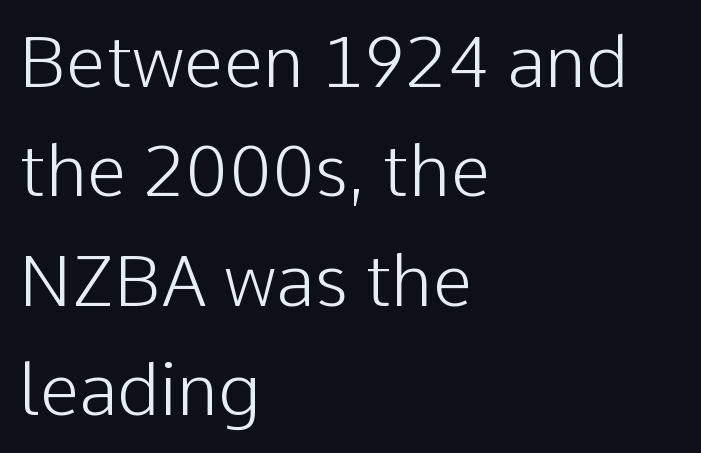
{"serif": "no", "italic": "no", "bold": "no", "weight": "light", "width": "normal", "stroke_contrast": "low", "x_height": "medium", "monospaced": "no", "underline": "no", "align": "left", "line_spacing": "normal", "line_spacing_ratio": 1.54, "letter_spacing": "normal", "letter_spacing_em": 0.0, "glyph_px": 71}
